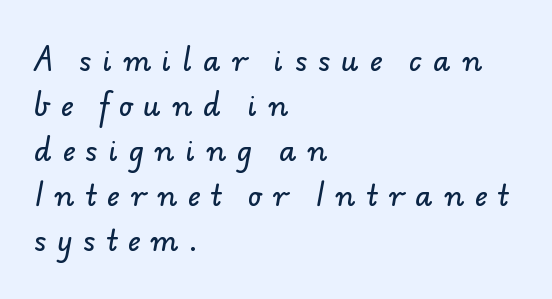
The image shows 28 px sans-serif type; set left-aligned, normal line spacing (1.61x), unusually wide letter spacing (+0.39 em), not underlined; low stroke contrast and a small x-height.
